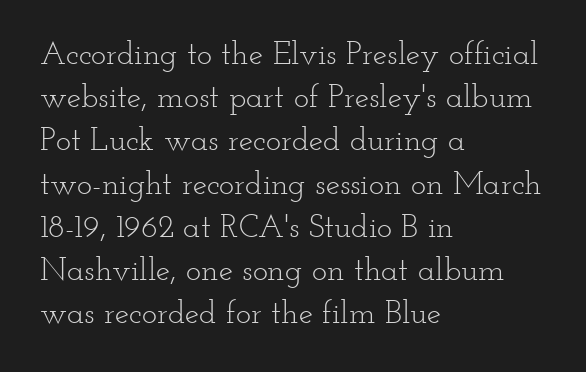
{"serif": "yes", "italic": "no", "bold": "no", "weight": "light", "width": "wide", "stroke_contrast": "low", "x_height": "small", "monospaced": "no", "underline": "no", "align": "left", "line_spacing": "normal", "line_spacing_ratio": 1.35, "letter_spacing": "normal", "letter_spacing_em": 0.0, "glyph_px": 32}
